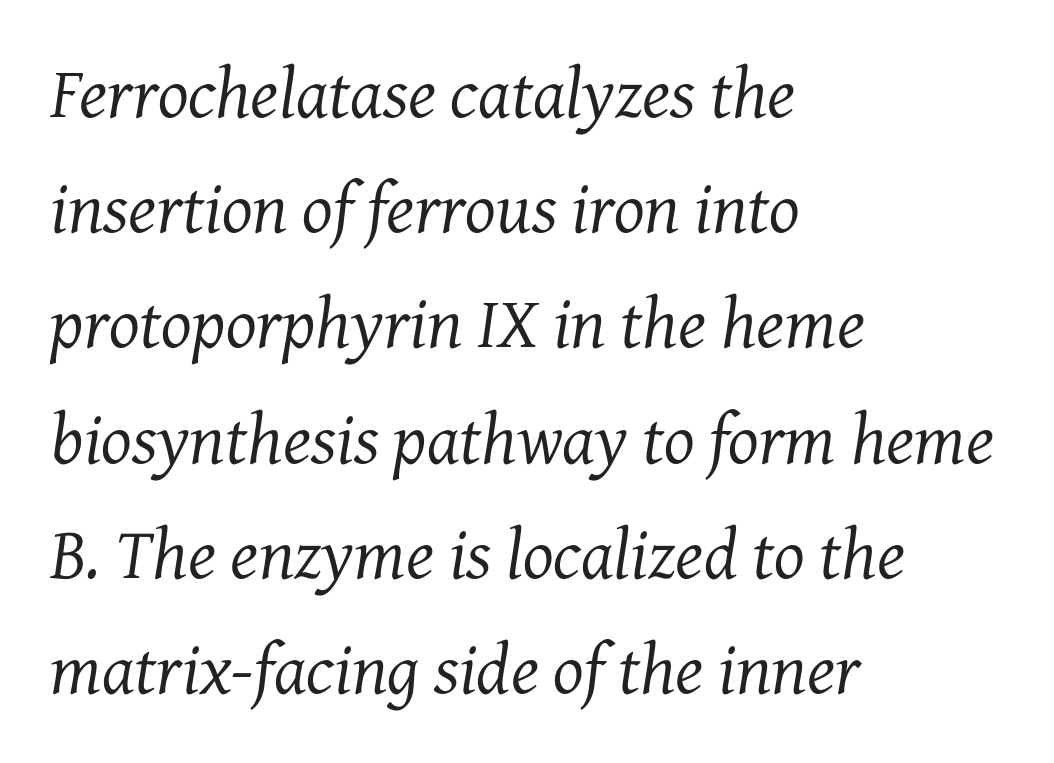
Q: Is the text bold? A: No.
Q: Is the text italic (slanted)? A: Yes, it leans right by about 7 degrees.
Q: Is the typeface a serif or a sans-serif typeface? A: Serif.
Q: Is the text underlined? A: No.
Q: How is the paragraph aligned? A: Left-aligned.
Q: Is the spacing between letters normal or unusually wide? A: Normal.
Q: Is the spacing between lines tight, normal or loose? A: Normal.
Q: Width (condensed, normal, or wide)? A: Normal.
Q: Stroke contrast? A: Medium.
Q: x-height? A: Medium.
Q: Monospaced? A: No.
